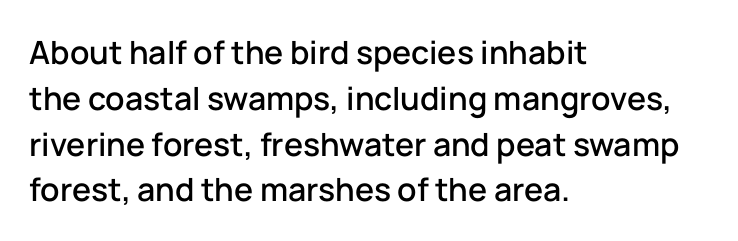
One-word summary of the alignment: left. The gap between lines stays unmarked. These lines are rendered in a variable-pitch font. Nope, not italic — everything's standing straight.
